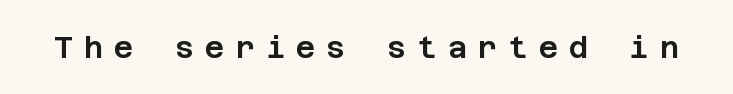
{"serif": "no", "italic": "no", "width": "normal", "stroke_contrast": "low", "x_height": "large", "underline": "no", "letter_spacing": "wide", "letter_spacing_em": 0.36, "glyph_px": 30}
